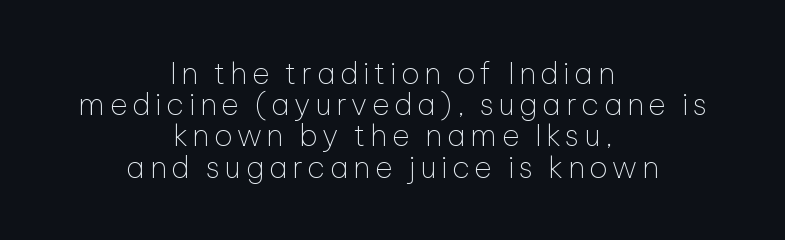
Every stem runs plumb, perpendicular to the baseline. Compared with typical paragraphs, the rows here are closer together. This sample has the flowing, uneven cadence of proportional lettering. The face used here is a sans, in the tradition of grotesques and geometrics.
